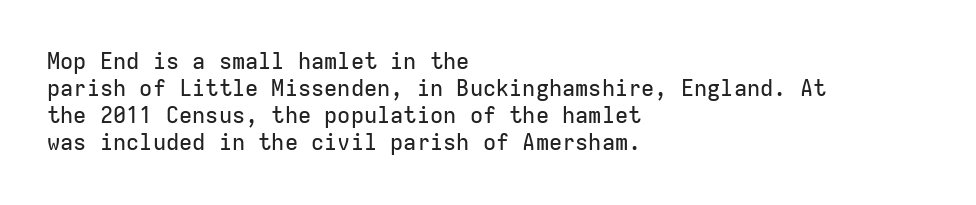
The image shows 22 px text type, upright; set left-aligned, line spacing 1.23x, normal letter spacing, not underlined.
